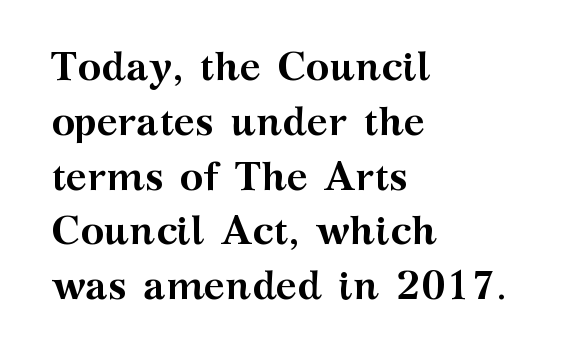
Strong, thick strokes mark this as bold type. Interline gaps are of average width in this sample. The baseline area is clear. Note the varied advance widths — an 'i' is clearly narrower than an 'm'. The lines are quadded left. Words appear dense and cohesive because spacing is normal.
